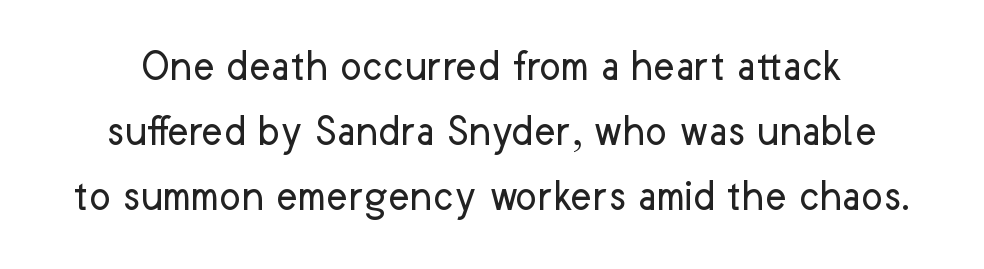
A light-to-regular cut is what we see here. The specimen reads as upright at a glance. The passage shown is not underscored anywhere. Quick note: interline space is typical. Look at the bottom of the vertical strokes: they stop flat, with no serifs. These lines are rendered in a variable-pitch font.
